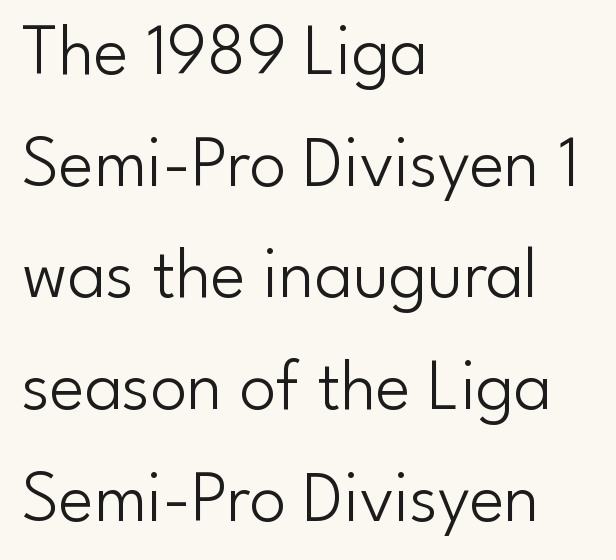
{"serif": "no", "italic": "no", "bold": "no", "weight": "light", "width": "normal", "stroke_contrast": "low", "x_height": "small", "monospaced": "no", "underline": "no", "align": "left", "line_spacing": "normal", "line_spacing_ratio": 1.53, "letter_spacing": "normal", "letter_spacing_em": 0.0, "glyph_px": 73}
